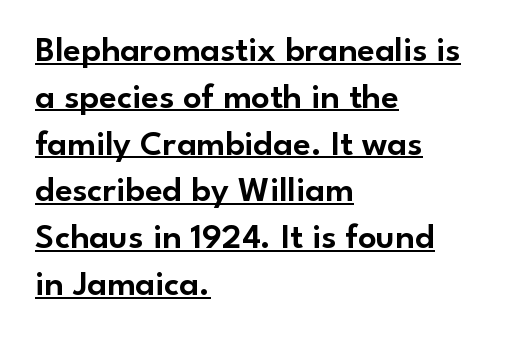
{"serif": "no", "italic": "no", "width": "normal", "stroke_contrast": "low", "x_height": "small", "monospaced": "no", "underline": "yes", "align": "left", "line_spacing": "normal", "line_spacing_ratio": 1.3, "letter_spacing": "normal", "letter_spacing_em": 0.0, "glyph_px": 36}
